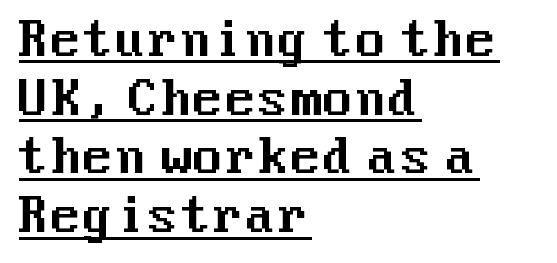
Q: Is the text italic (slanted)? A: No, it is upright.
Q: Is the typeface a serif or a sans-serif typeface? A: Sans-serif.
Q: Is the text underlined? A: Yes.
Q: How is the paragraph aligned? A: Left-aligned.
Q: Is the spacing between letters normal or unusually wide? A: Normal.
Q: Is the spacing between lines tight, normal or loose? A: Normal.
Q: Width (condensed, normal, or wide)? A: Normal.
Q: Stroke contrast? A: Medium.
Q: x-height? A: Medium.
